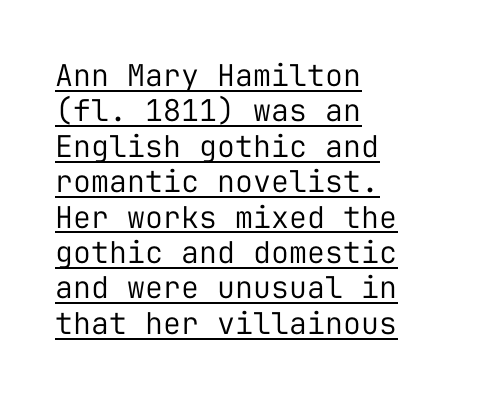
Q: Is the text bold? A: No.
Q: Is the text italic (slanted)? A: No, it is upright.
Q: Is the typeface a serif or a sans-serif typeface? A: Sans-serif.
Q: Is the text underlined? A: Yes.
Q: How is the paragraph aligned? A: Left-aligned.
Q: Is the spacing between letters normal or unusually wide? A: Normal.
Q: Width (condensed, normal, or wide)? A: Normal.
Q: Stroke contrast? A: Low.
Q: x-height? A: Medium.
Q: Monospaced? A: Yes.
